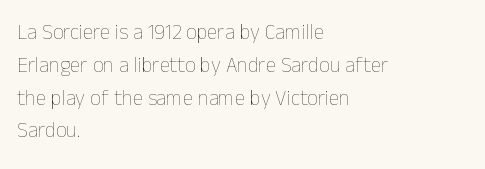
Q: Is the text bold? A: No.
Q: Is the text italic (slanted)? A: No, it is upright.
Q: Is the text underlined? A: No.
Q: How is the paragraph aligned? A: Left-aligned.
Q: Is the spacing between letters normal or unusually wide? A: Normal.
Q: Is the spacing between lines tight, normal or loose? A: Normal.
